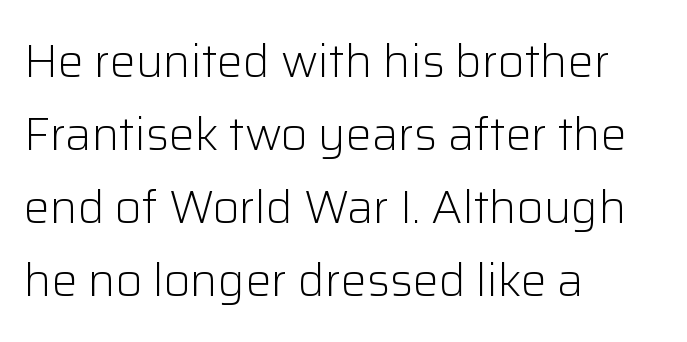
The image shows 46 px light sans-serif type, upright; set left-aligned, normal line spacing (1.59x), normal letter spacing, not underlined; low stroke contrast and a medium x-height.
